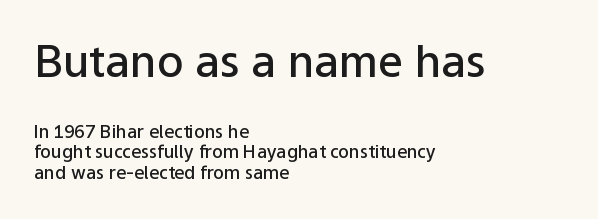
The image shows 44 px semibold sans-serif type, upright; set left-aligned, tight line spacing (1.15x), normal letter spacing, not underlined; the first (top) block is 2.44x larger; low stroke contrast and a medium x-height.
